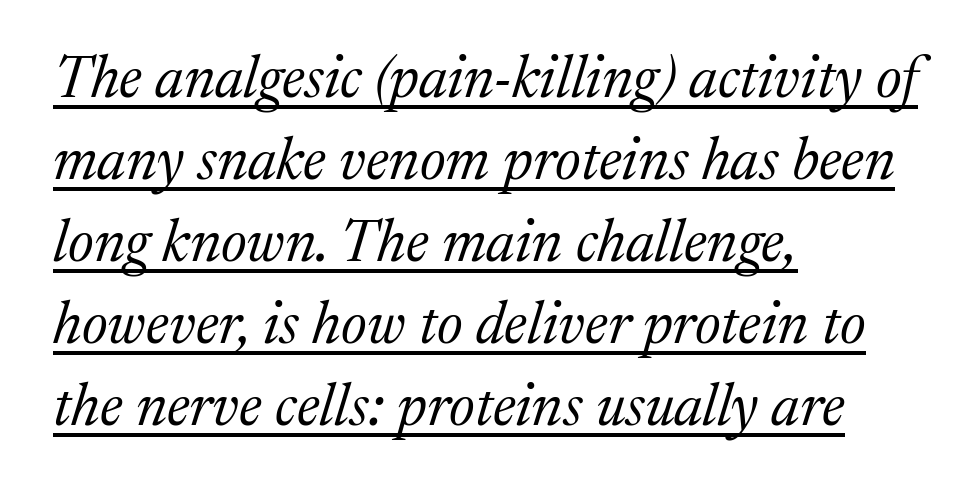
{"serif": "yes", "italic": "yes", "lean": "right", "slant_degrees": 17, "bold": "no", "weight": "regular", "width": "normal", "stroke_contrast": "medium", "x_height": "medium", "monospaced": "no", "underline": "yes", "align": "left", "line_spacing": "normal", "line_spacing_ratio": 1.39, "letter_spacing": "normal", "letter_spacing_em": 0.0, "glyph_px": 59}
